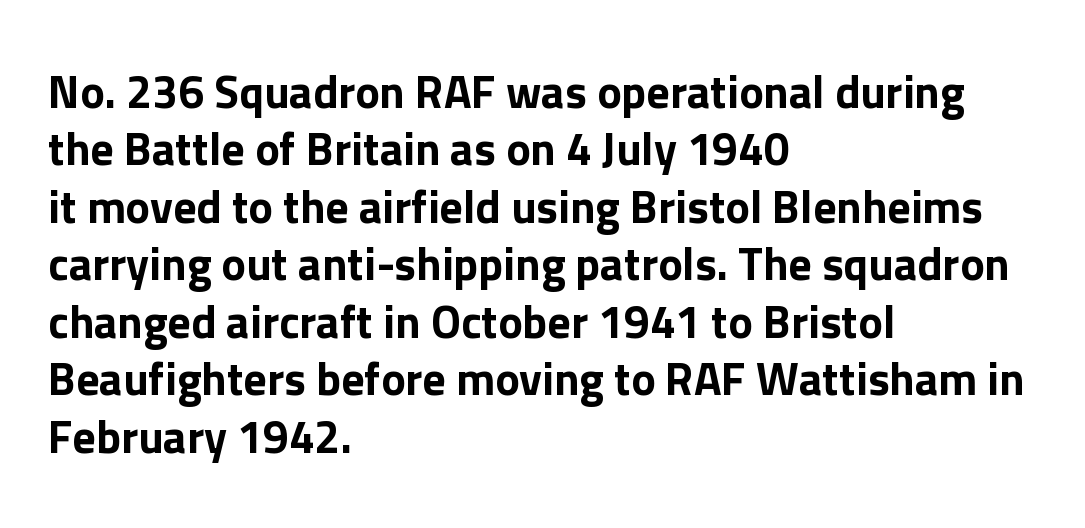
Baseline-to-baseline distance is the conventional proportion of letter height. The ragged edge is on the right, which tells us the setting is flush left. The foot of each line stays bare and open. Each letter's strokes conclude bluntly, with no projecting serifs. The passage shown has conventional tracking throughout.
